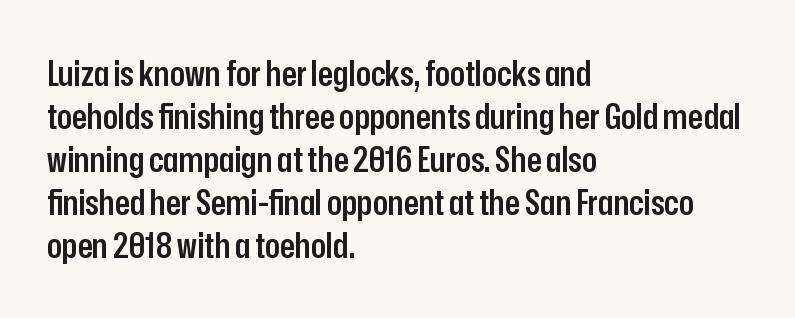
{"serif": "no", "italic": "no", "bold": "semi", "weight": "semibold", "width": "condensed", "stroke_contrast": "low", "x_height": "medium", "monospaced": "no", "underline": "no", "align": "left", "line_spacing_ratio": 1.23, "letter_spacing": "normal", "letter_spacing_em": 0.0, "glyph_px": 35}
